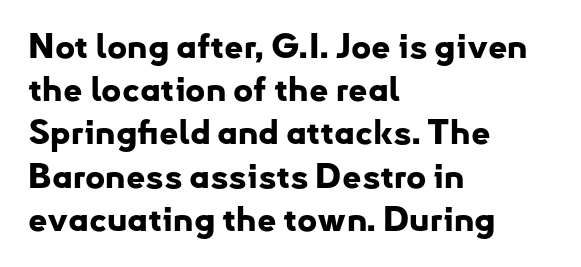
The image shows 34 px bold sans-serif type, upright; set left-aligned, normal line spacing (1.27x), normal letter spacing, not underlined; low stroke contrast and a small x-height.
